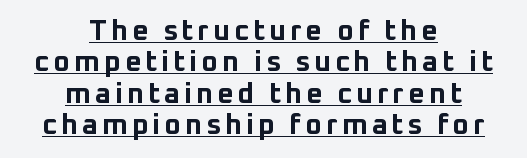
The image shows 29 px bold sans-serif type, upright; set centered, tight line spacing (1.08x), underlined; low stroke contrast and a medium x-height.
